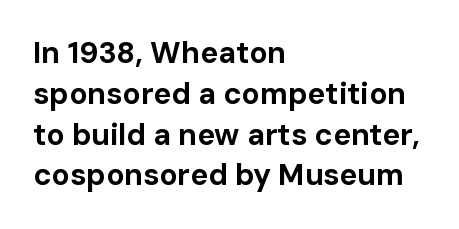
Default kerning and tracking; the words read as compact shapes. You could not count columns in this text — the font is proportionally spaced. The type sits square on the baseline with zero lean. Notice how descenders clear the ascenders below comfortably — that's standard leading.
